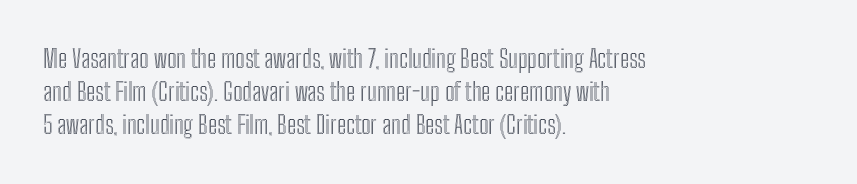
{"italic": "no", "underline": "no", "align": "left", "line_spacing": "normal", "line_spacing_ratio": 1.33, "letter_spacing": "normal", "letter_spacing_em": 0.0, "glyph_px": 25}
